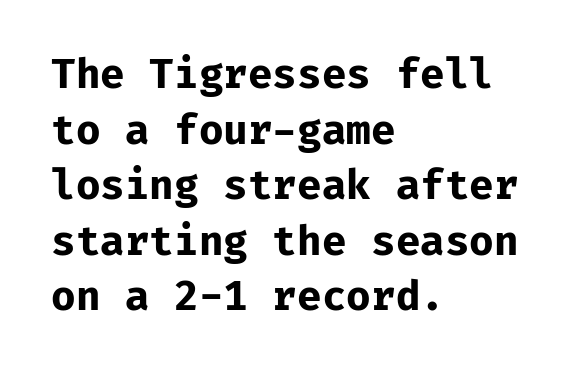
The image shows 40 px bold sans-serif type, upright; set left-aligned, normal line spacing (1.39x), normal letter spacing, not underlined; low stroke contrast and a medium x-height.
